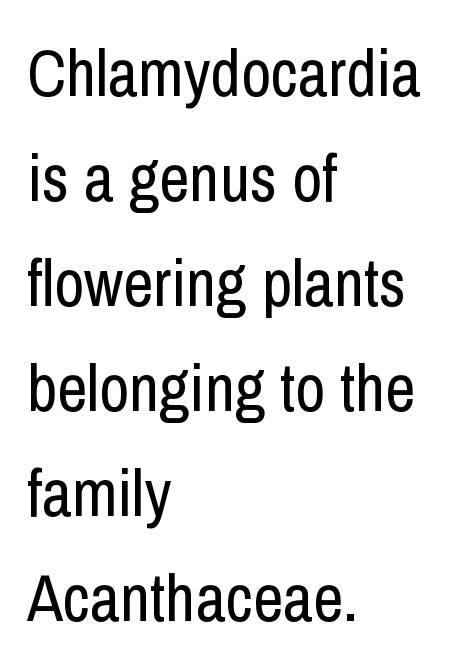
Q: Is the text bold? A: No.
Q: Is the text italic (slanted)? A: No, it is upright.
Q: Is the typeface a serif or a sans-serif typeface? A: Sans-serif.
Q: Is the text underlined? A: No.
Q: How is the paragraph aligned? A: Left-aligned.
Q: Is the spacing between letters normal or unusually wide? A: Normal.
Q: Is the spacing between lines tight, normal or loose? A: Normal.
Q: Width (condensed, normal, or wide)? A: Condensed.
Q: Stroke contrast? A: Low.
Q: x-height? A: Medium.
Q: Monospaced? A: No.
